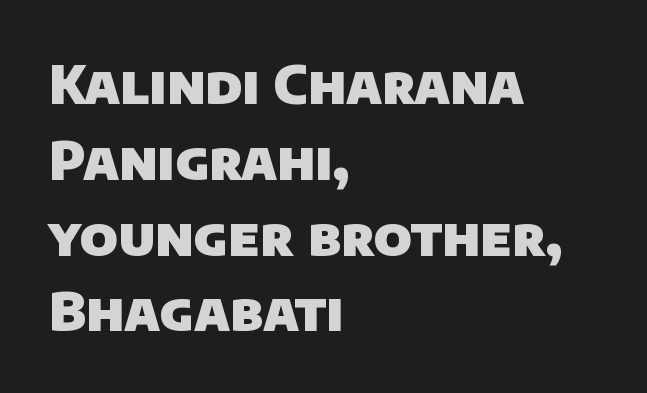
The image shows 53 px heavy sans-serif type; set left-aligned, normal line spacing (1.43x), normal letter spacing, not underlined; low stroke contrast and a large x-height.
